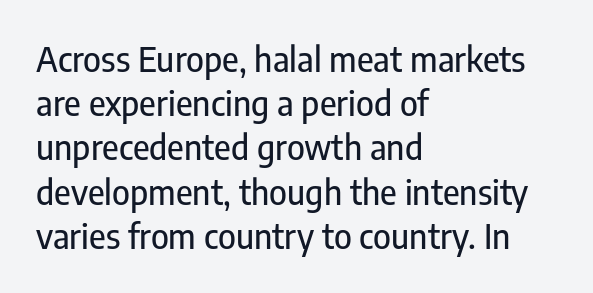
Q: Is the text italic (slanted)? A: No, it is upright.
Q: Is the typeface a serif or a sans-serif typeface? A: Sans-serif.
Q: Is the text underlined? A: No.
Q: How is the paragraph aligned? A: Left-aligned.
Q: Is the spacing between letters normal or unusually wide? A: Normal.
Q: Is the spacing between lines tight, normal or loose? A: Normal.
Q: Width (condensed, normal, or wide)? A: Condensed.
Q: Stroke contrast? A: Low.
Q: x-height? A: Medium.
Q: Monospaced? A: No.
